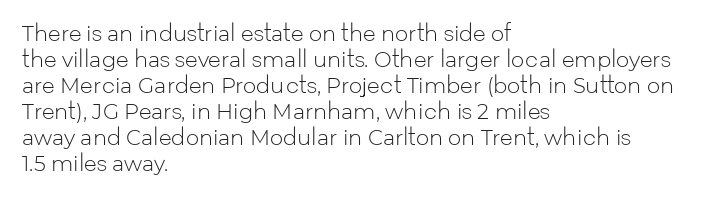
Q: Is the text bold? A: No.
Q: Is the text italic (slanted)? A: No, it is upright.
Q: Is the text underlined? A: No.
Q: How is the paragraph aligned? A: Left-aligned.
Q: Is the spacing between letters normal or unusually wide? A: Normal.
